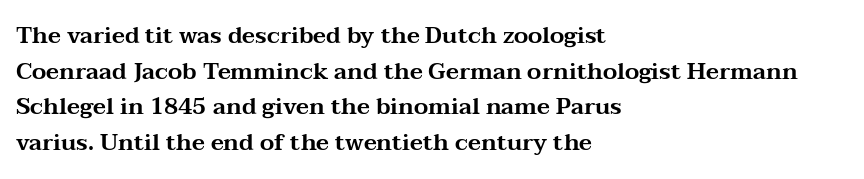
Every row of glyphs begins at an identical x-position on the left. The passage shown has conventional tracking throughout. A typesetter would mark this as roman, not italic. Letters rest on an invisible, unmarked baseline. In terms of leading, this rendering sits right in the middle.
